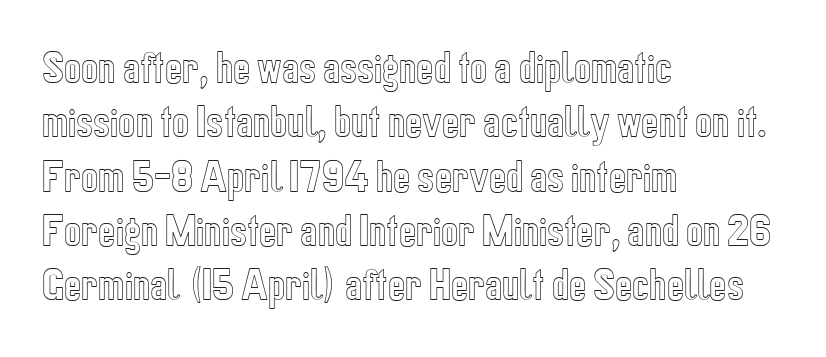
Looks like regular typesetting: each glyph gets only the width it needs. Style check: upright. Spacing between characters is what you'd get straight out of the box. Evenly set lines give the paragraph a standard silhouette. Descenders are the only things crossing below the line. The lines are quadded left.
